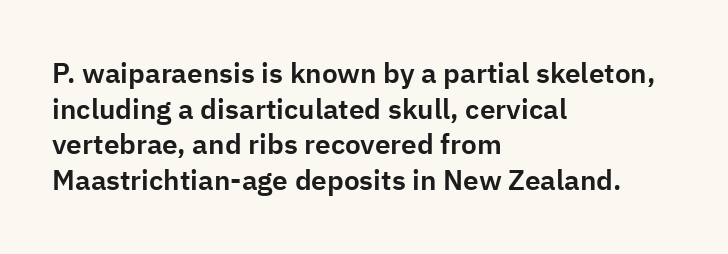
{"serif": "no", "italic": "no", "width": "normal", "stroke_contrast": "low", "x_height": "medium", "monospaced": "no", "underline": "no", "align": "left", "line_spacing": "normal", "line_spacing_ratio": 1.27, "letter_spacing": "normal", "letter_spacing_em": 0.0, "glyph_px": 28}
